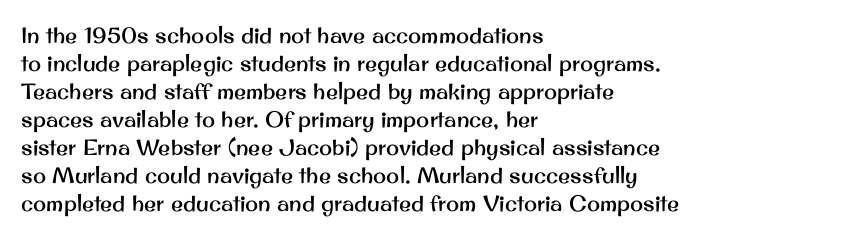
{"italic": "no", "underline": "no", "align": "left", "line_spacing": "normal", "line_spacing_ratio": 1.27, "letter_spacing": "normal", "letter_spacing_em": 0.0, "glyph_px": 22}
